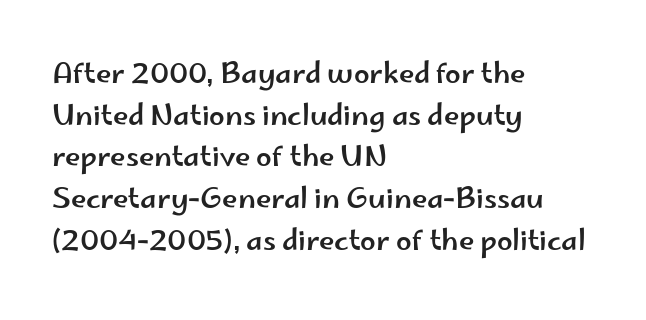
The image shows 28 px wide sans-serif type, upright; set left-aligned, normal line spacing (1.49x), normal letter spacing, not underlined; low stroke contrast and a small x-height.
